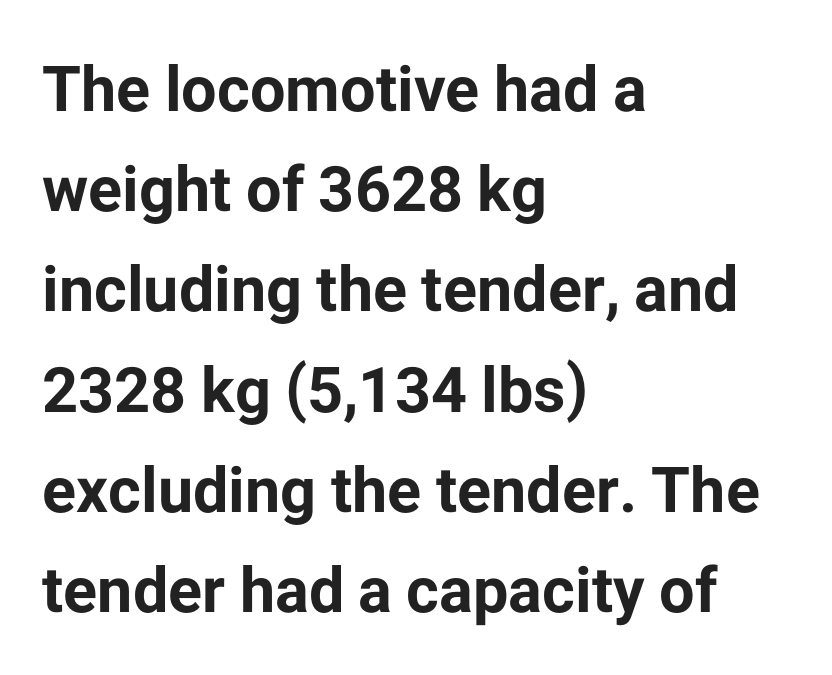
The image shows 63 px bold sans-serif type, upright; set left-aligned, normal line spacing (1.59x), normal letter spacing, not underlined; low stroke contrast and a medium x-height.
